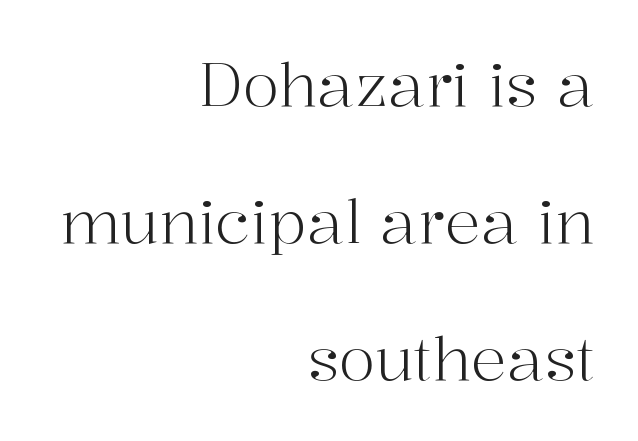
{"serif": "yes", "italic": "no", "bold": "no", "weight": "light", "width": "normal", "stroke_contrast": "high", "x_height": "medium", "monospaced": "no", "underline": "no", "align": "right", "line_spacing": "loose", "line_spacing_ratio": 2.28, "letter_spacing": "normal", "letter_spacing_em": 0.0, "glyph_px": 60}
